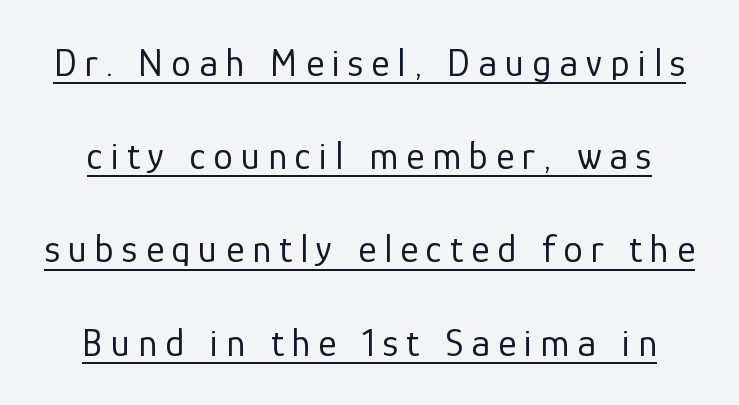
Q: Is the text bold? A: No.
Q: Is the text italic (slanted)? A: No, it is upright.
Q: Is the typeface a serif or a sans-serif typeface? A: Sans-serif.
Q: Is the text underlined? A: Yes.
Q: Is the spacing between letters normal or unusually wide? A: Unusually wide.
Q: Is the spacing between lines tight, normal or loose? A: Loose.
Q: Width (condensed, normal, or wide)? A: Normal.
Q: Stroke contrast? A: Low.
Q: x-height? A: Medium.
Q: Monospaced? A: No.
